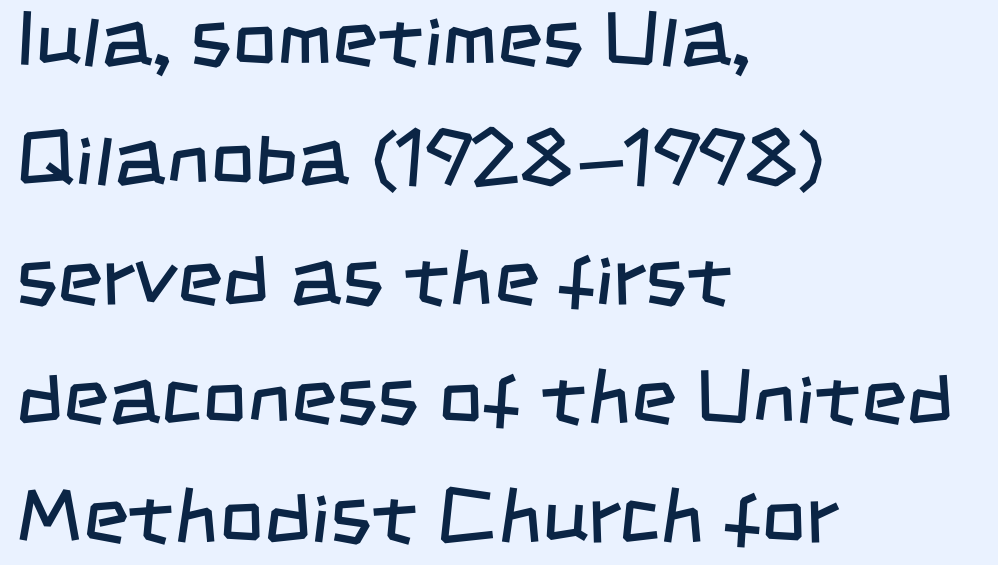
Q: Is the text bold? A: No.
Q: Is the typeface a serif or a sans-serif typeface? A: Sans-serif.
Q: Is the text underlined? A: No.
Q: How is the paragraph aligned? A: Left-aligned.
Q: Is the spacing between letters normal or unusually wide? A: Normal.
Q: Is the spacing between lines tight, normal or loose? A: Normal.
Q: Width (condensed, normal, or wide)? A: Condensed.
Q: Stroke contrast? A: Low.
Q: x-height? A: Large.
Q: Monospaced? A: No.
